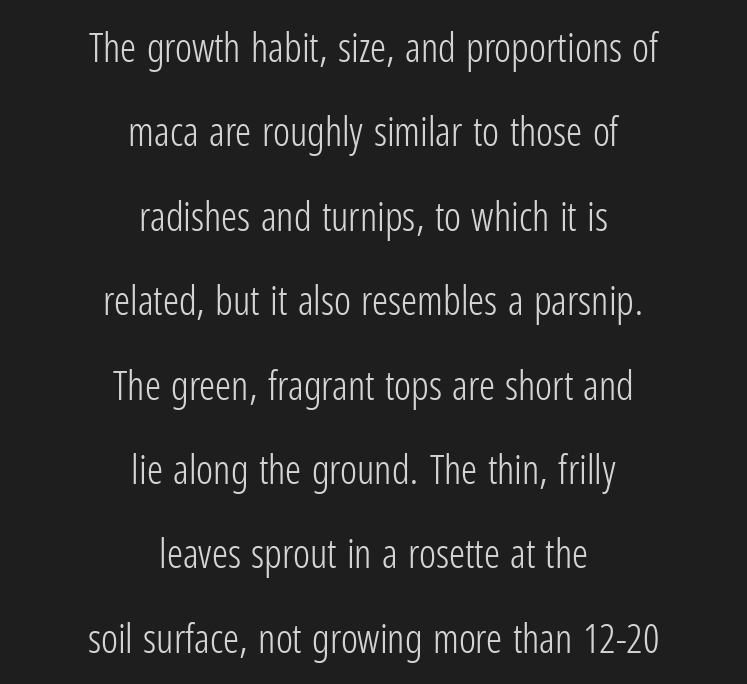
{"serif": "no", "italic": "no", "bold": "no", "weight": "light", "width": "condensed", "stroke_contrast": "low", "x_height": "medium", "monospaced": "no", "underline": "no", "align": "center", "line_spacing": "loose", "line_spacing_ratio": 2.11, "letter_spacing": "normal", "letter_spacing_em": 0.0, "glyph_px": 40}
